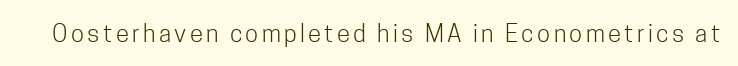
The image shows 24 px text type, upright; set not underlined.
